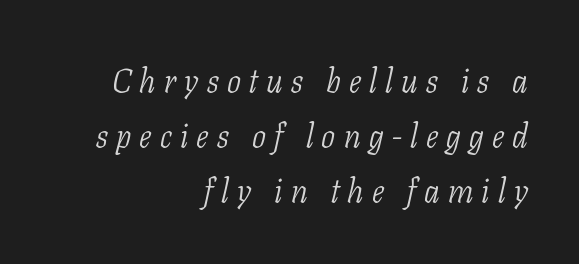
Q: Is the text bold? A: No.
Q: Is the text italic (slanted)? A: Yes, it leans right by about 11 degrees.
Q: Is the typeface a serif or a sans-serif typeface? A: Serif.
Q: Is the text underlined? A: No.
Q: How is the paragraph aligned? A: Right-aligned.
Q: Is the spacing between letters normal or unusually wide? A: Unusually wide.
Q: Is the spacing between lines tight, normal or loose? A: Normal.
Q: Width (condensed, normal, or wide)? A: Condensed.
Q: Stroke contrast? A: Low.
Q: x-height? A: Medium.
Q: Monospaced? A: No.
